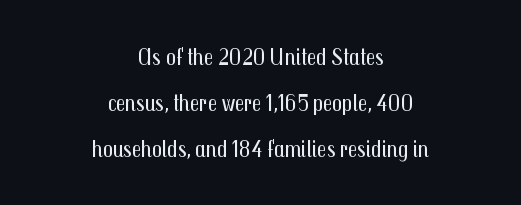
The image shows 24 px text type, upright; set centered, loose line spacing (1.92x), normal letter spacing, not underlined.
